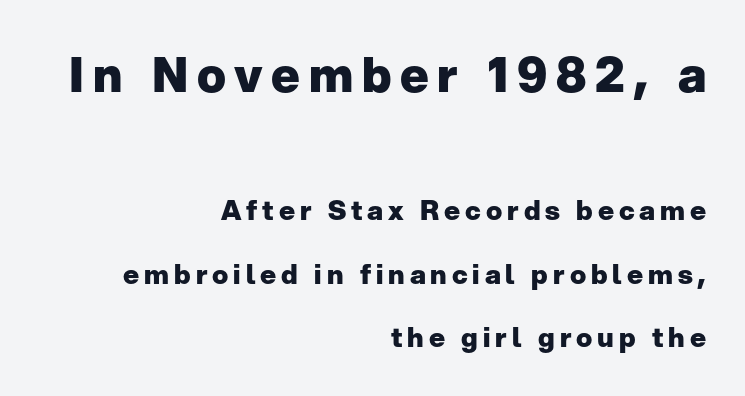
Emphasis by weight is at full strength: bold. Think of a printed novel: that variable character pitch is what you see here. The setting favours the right margin, as signatures and pull-quotes sometimes do. Grotesque or geometric, the face here clearly has no serifs. Character size in the leading block exceeds that of the trailing block. Letters rest on an invisible, unmarked baseline.
